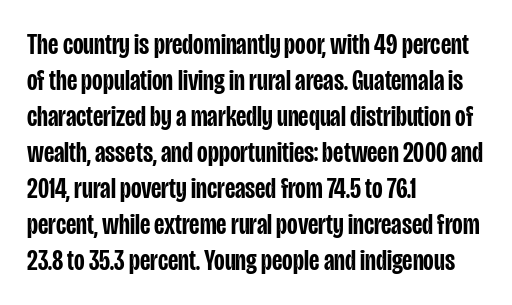
Q: Is the text bold? A: Semi-bold.
Q: Is the text italic (slanted)? A: No, it is upright.
Q: Is the typeface a serif or a sans-serif typeface? A: Sans-serif.
Q: Is the text underlined? A: No.
Q: How is the paragraph aligned? A: Left-aligned.
Q: Is the spacing between letters normal or unusually wide? A: Normal.
Q: Width (condensed, normal, or wide)? A: Condensed.
Q: Stroke contrast? A: Low.
Q: x-height? A: Large.
Q: Monospaced? A: No.
